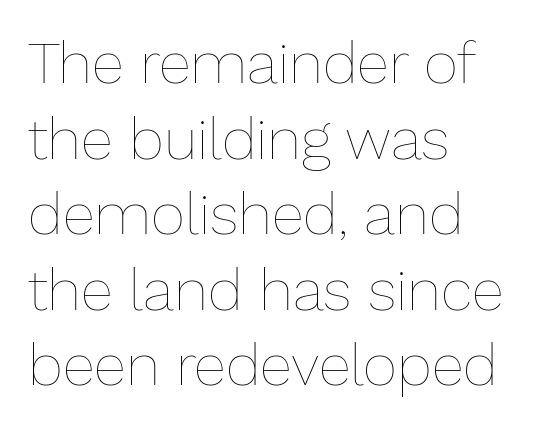
Looks like regular typesetting: each glyph gets only the width it needs. One glance says typical: line gaps are just what's usual. The space beneath each line is pristine and unruled. A quiet, ordinary-to-light weight characterises the typeface. Does extra space separate the letters? No, they use regular spacing. Notice how the passage keeps a crisp vertical edge on the left only.
